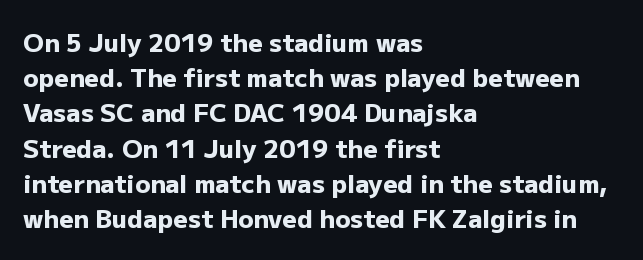
Q: Is the text bold? A: Yes.
Q: Is the text italic (slanted)? A: No, it is upright.
Q: Is the text underlined? A: No.
Q: How is the paragraph aligned? A: Left-aligned.
Q: Is the spacing between letters normal or unusually wide? A: Normal.
Q: Is the spacing between lines tight, normal or loose? A: Normal.
